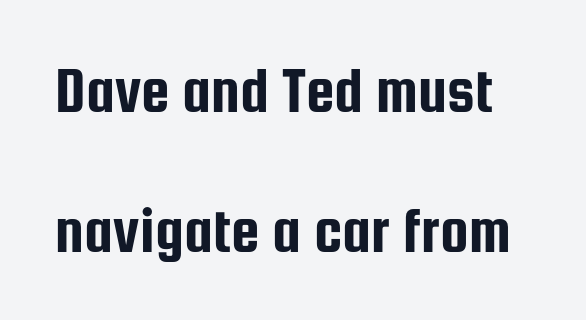
You could not count columns in this text — the font is proportionally spaced. The glyphs are unaccompanied by any horizontal stroke below them. The rendering shows plain stroke endings on the letterforms — a sans-serif design. These lines stand farther apart than default settings would place them. What stands out about the letter spacing? Nothing — it is the standard amount. The lettering stays uniformly vertical, giving the passage a roman look.
